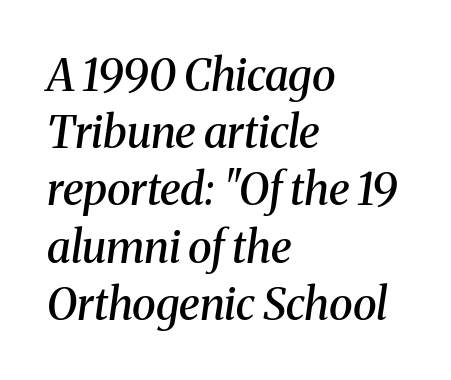
{"serif": "yes", "italic": "yes", "lean": "right", "slant_degrees": 8, "bold": "semi", "weight": "semibold", "width": "normal", "stroke_contrast": "medium", "x_height": "medium", "monospaced": "no", "underline": "no", "align": "left", "line_spacing": "normal", "line_spacing_ratio": 1.3, "letter_spacing": "normal", "letter_spacing_em": 0.0, "glyph_px": 44}
